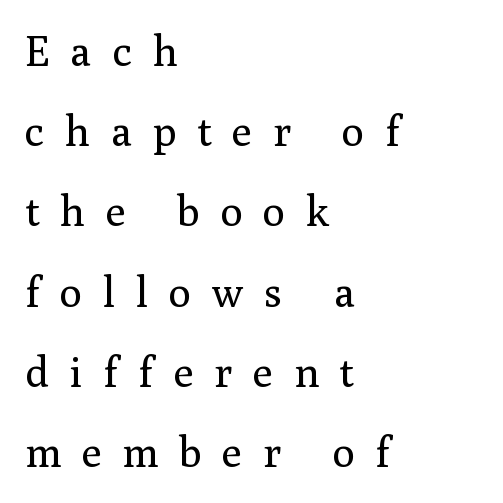
Tracking value appears strongly positive — letters spread wide. This is serif lettering, the kind often seen in printed books. Italic: no, the glyphs are upright roman. The letterforms sit at book weight or below. A typesetter would call this proportional, since set widths differ per character. This block would shrink considerably if given ordinary leading; it's expanded now.
